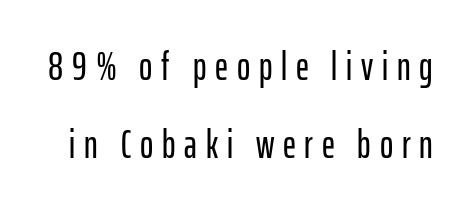
{"serif": "no", "italic": "no", "width": "condensed", "stroke_contrast": "low", "x_height": "medium", "monospaced": "no", "underline": "no", "line_spacing": "loose", "line_spacing_ratio": 1.95, "letter_spacing": "wide", "letter_spacing_em": 0.22, "glyph_px": 40}
